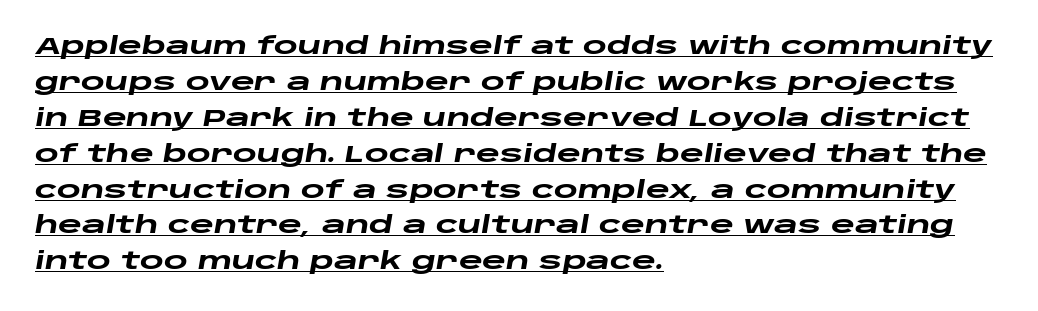
Q: Is the text bold? A: Yes.
Q: Is the text italic (slanted)? A: Yes, it leans right by about 10 degrees.
Q: Is the text underlined? A: Yes.
Q: How is the paragraph aligned? A: Left-aligned.
Q: Is the spacing between letters normal or unusually wide? A: Normal.
Q: Is the spacing between lines tight, normal or loose? A: Normal.
